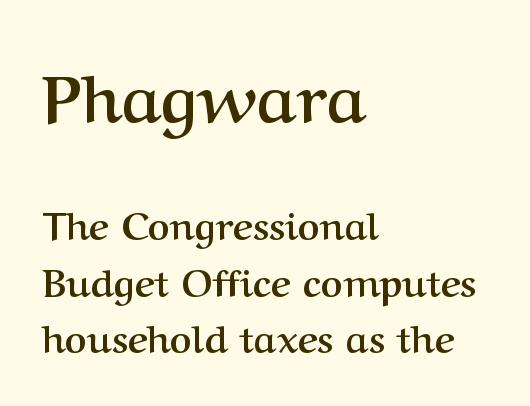
Q: Is the text bold? A: Yes.
Q: Is the text italic (slanted)? A: No, it is upright.
Q: Is the typeface a serif or a sans-serif typeface? A: Serif.
Q: Is the text underlined? A: No.
Q: How is the paragraph aligned? A: Left-aligned.
Q: Is the spacing between letters normal or unusually wide? A: Normal.
Q: Is the spacing between lines tight, normal or loose? A: Normal.
Q: Which block of text is set in a larger size, the first (top) or the second (bottom)? A: The first (top) one.
Q: Width (condensed, normal, or wide)? A: Normal.
Q: Stroke contrast? A: Medium.
Q: x-height? A: Medium.
Q: Monospaced? A: No.
